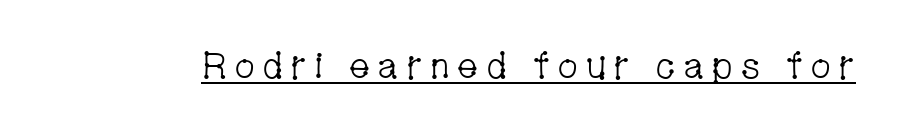
The image shows 37 px light, condensed serif type, upright; set underlined; low stroke contrast and a medium x-height.
